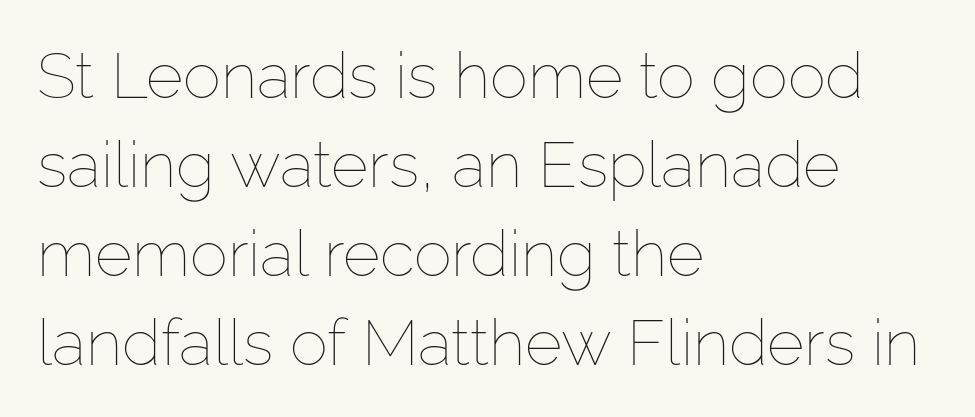
Q: Is the text bold? A: No.
Q: Is the text italic (slanted)? A: No, it is upright.
Q: Is the text underlined? A: No.
Q: How is the paragraph aligned? A: Left-aligned.
Q: Is the spacing between letters normal or unusually wide? A: Normal.
Q: Is the spacing between lines tight, normal or loose? A: Normal.
Q: Width (condensed, normal, or wide)? A: Normal.
Q: Stroke contrast? A: Low.
Q: x-height? A: Medium.
Q: Monospaced? A: No.
